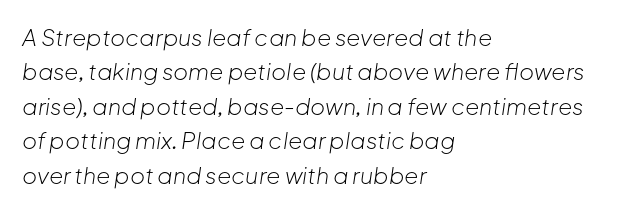
{"italic": "yes", "lean": "right", "slant_degrees": 8, "bold": "no", "underline": "no", "align": "left", "line_spacing": "normal", "line_spacing_ratio": 1.5, "letter_spacing": "normal", "letter_spacing_em": 0.0, "glyph_px": 23}
